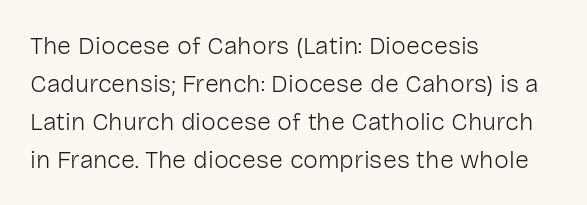
{"italic": "no", "bold": "no", "underline": "no", "align": "left", "line_spacing": "normal", "line_spacing_ratio": 1.52, "letter_spacing": "normal", "letter_spacing_em": 0.0, "glyph_px": 25}
